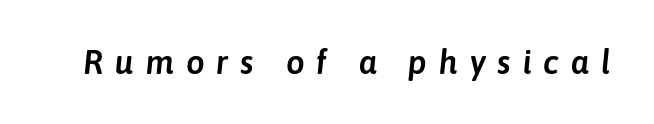
Q: Is the text italic (slanted)? A: Yes, it leans right by about 6 degrees.
Q: Is the text underlined? A: No.
Q: Is the spacing between letters normal or unusually wide? A: Unusually wide.
Q: Width (condensed, normal, or wide)? A: Normal.
Q: Stroke contrast? A: Low.
Q: x-height? A: Medium.
Q: Monospaced? A: No.
